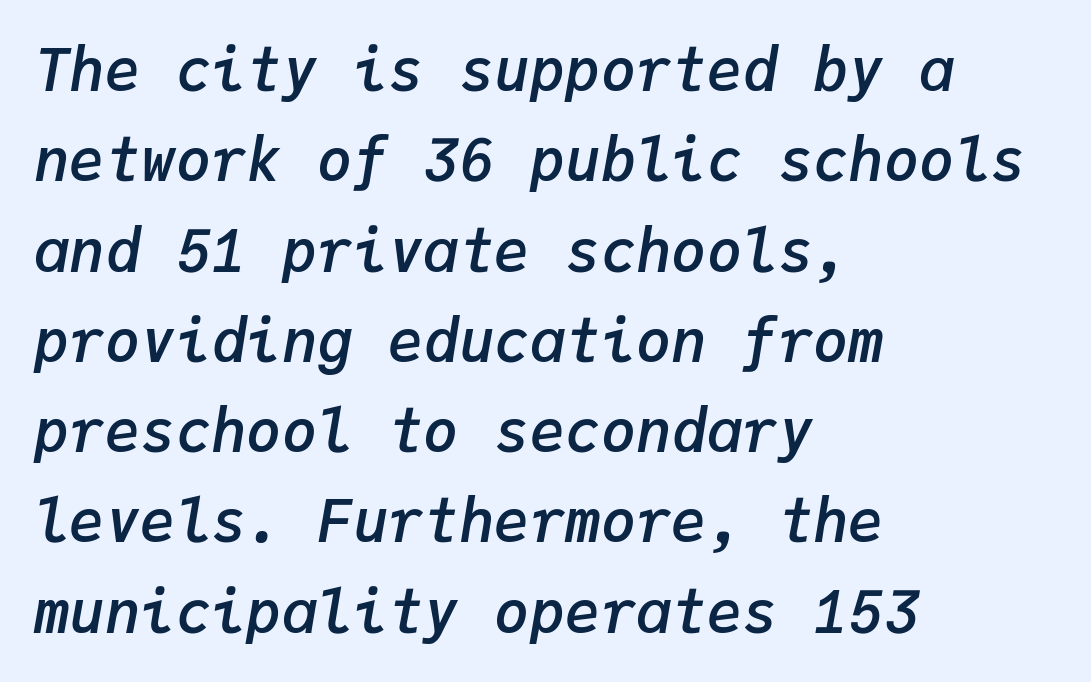
Look at the tracking — it's just the regular setting, nothing added. The block of text has a typical density, with ordinary space between rows. Rule under the text: the space is simply empty. Typesetter's note: demi weight, one step under bold.
